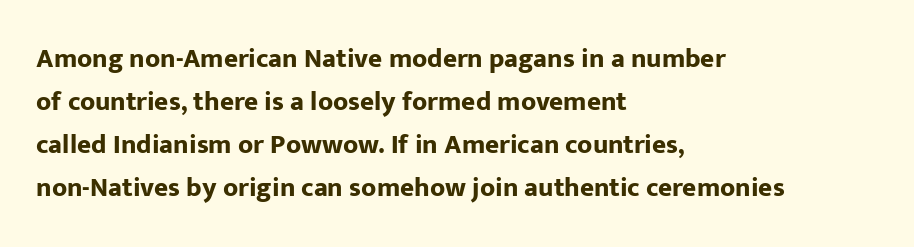
{"italic": "no", "bold": "yes", "underline": "no", "align": "left", "line_spacing": "normal", "line_spacing_ratio": 1.59, "letter_spacing": "normal", "letter_spacing_em": 0.0, "glyph_px": 27}
